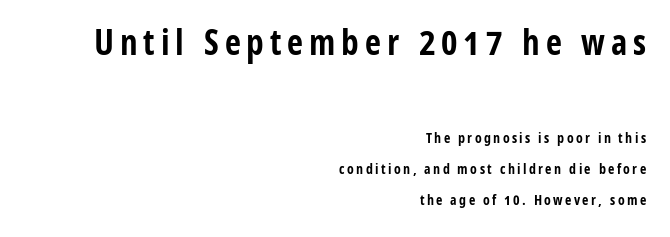
The upper block of text is set noticeably larger than the block beneath it. No word sits above an underline. Honestly, the rows look like they've been pulled way apart. Serif or sans? Sans — the stroke terminals are bare. A typesetter would call this proportional, since set widths differ per character.
